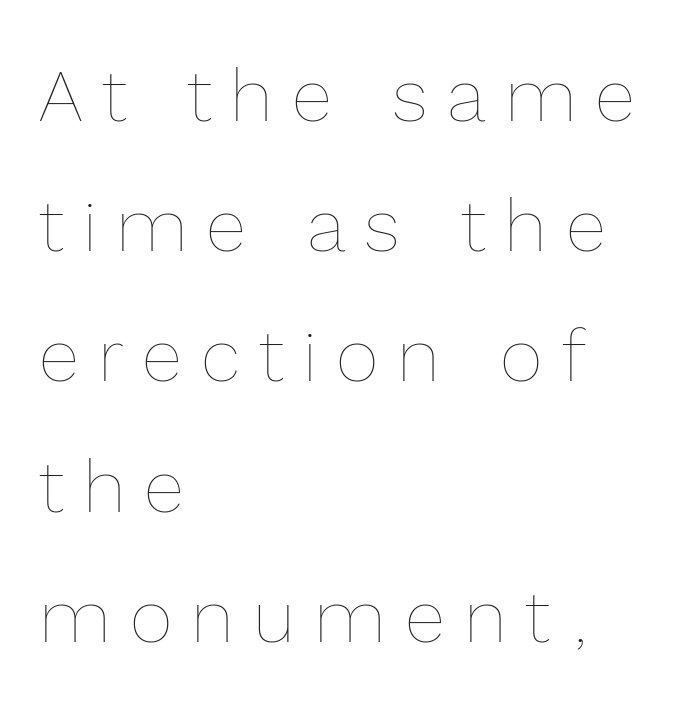
{"italic": "no", "bold": "no", "weight": "thin", "width": "normal", "x_height": "medium", "monospaced": "no", "underline": "no", "align": "left", "line_spacing_ratio": 1.76, "letter_spacing": "wide", "letter_spacing_em": 0.26, "glyph_px": 74}
